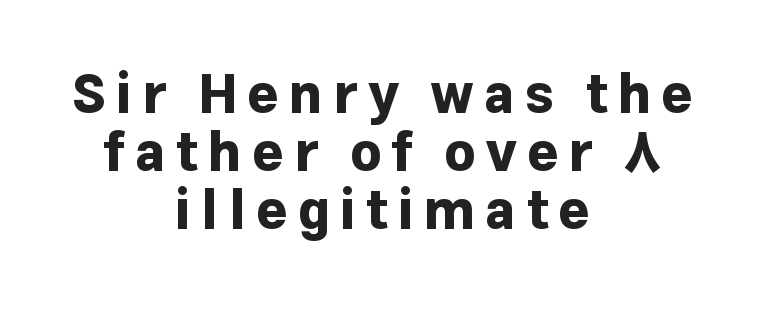
The image shows 54 px bold sans-serif type, upright; set centered, tight line spacing (1.07x), not underlined; low stroke contrast and a medium x-height.
